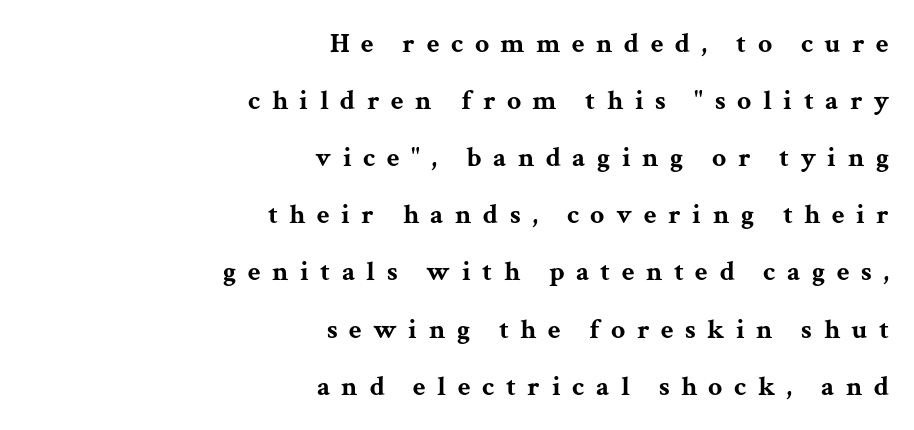
The image shows 28 px bold, wide serif type, upright; set right-aligned, loose line spacing (2.04x), unusually wide letter spacing (+0.41 em), not underlined; medium stroke contrast and a medium x-height.
